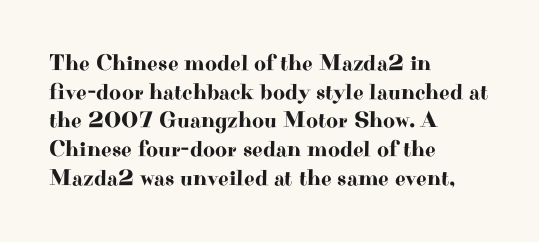
Q: Is the text italic (slanted)? A: No, it is upright.
Q: Is the text underlined? A: No.
Q: How is the paragraph aligned? A: Left-aligned.
Q: Is the spacing between letters normal or unusually wide? A: Normal.
Q: Is the spacing between lines tight, normal or loose? A: Normal.
